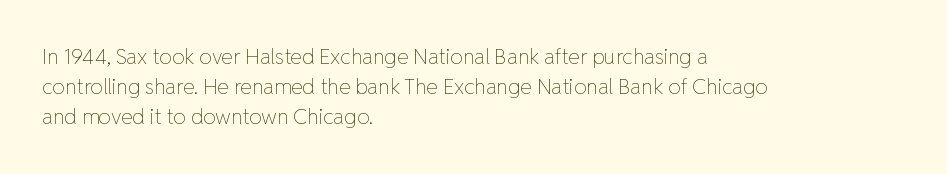
The image shows 21 px text type, upright; set left-aligned, normal line spacing (1.44x), normal letter spacing, not underlined.
